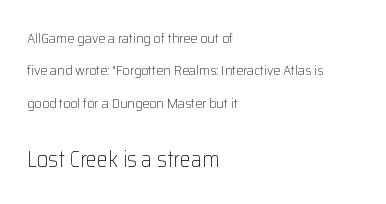
The image shows 22 px text type, upright; set left-aligned, loose line spacing (2.31x), normal letter spacing, not underlined; the second (bottom) block is 1.57x larger.
